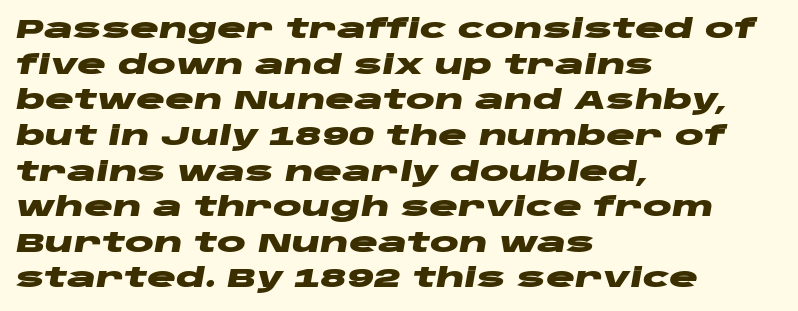
Q: Is the text bold? A: Yes.
Q: Is the text italic (slanted)? A: Yes, it leans right by about 10 degrees.
Q: Is the text underlined? A: No.
Q: How is the paragraph aligned? A: Left-aligned.
Q: Is the spacing between letters normal or unusually wide? A: Normal.
Q: Is the spacing between lines tight, normal or loose? A: Normal.
